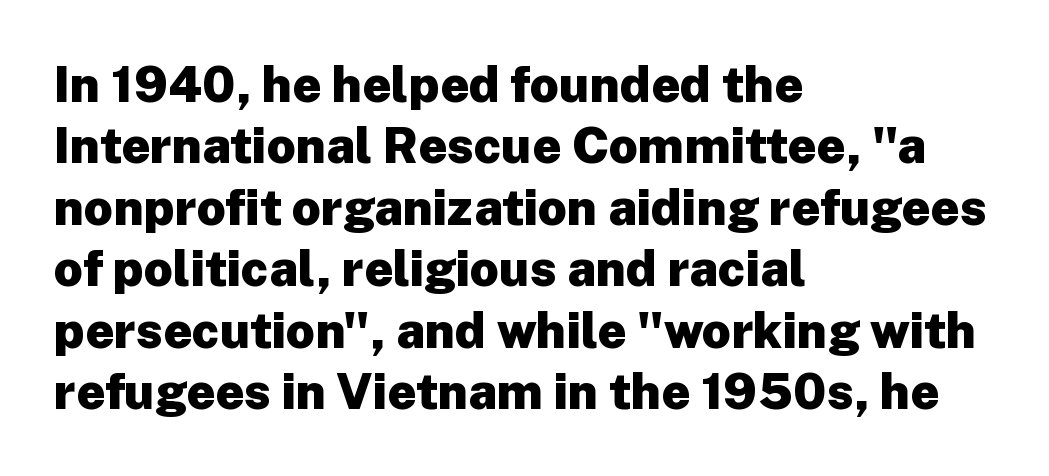
The image shows 50 px heavy sans-serif type, upright; set left-aligned, line spacing 1.23x, normal letter spacing, not underlined; low stroke contrast and a medium x-height.
